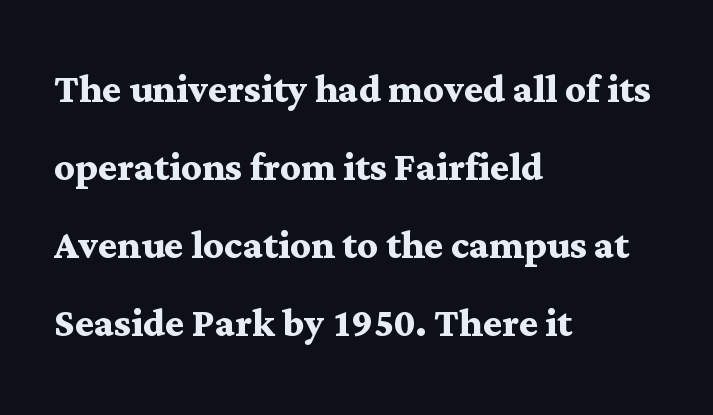
In terms of letterspacing, this is plain default setting. The typesetter chose a ragged-right arrangement here. Successive baselines arrive at the customary interval. In terms of weight, the rendering is a true, heavy bold. Vertical strokes here are truly vertical.
